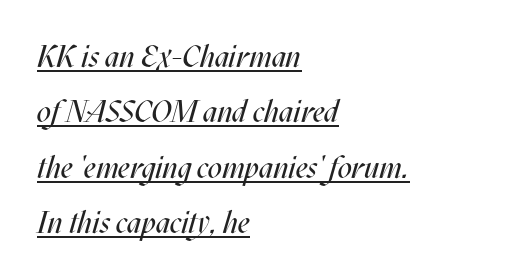
Tracking here is standard; glyphs follow each other at the usual distance. Nothing heavy about these letters — not bold at all. Does a line run under the words? Yes, clearly. A student would call this left alignment; a typographer would say flush left, rag right. The face used here has a pronounced slope to its letters.
